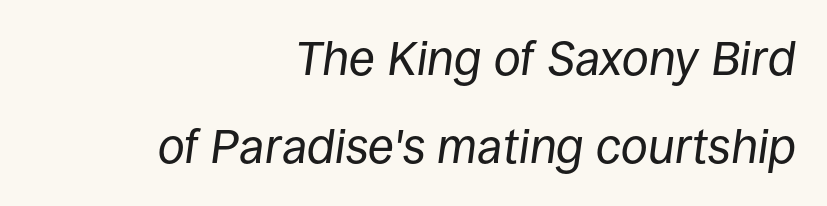
The passage shown is not bold in any degree. Each letter keeps its own natural width here, so spacing adapts to shape. Descenders are the only things crossing below the line. Short note: letters normally spaced. Italic: yes, the glyphs are oblique. This sample is right-justified, so line beginnings fall wherever the words allow.
